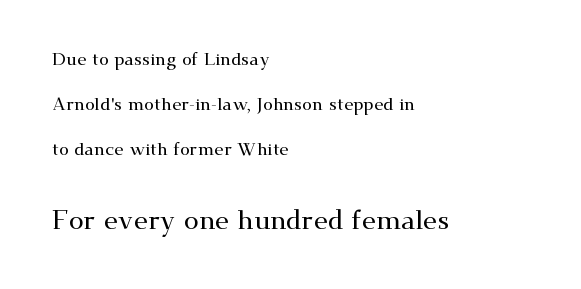
The space directly below the letters is spotless. This sample is left-justified, so line endings fall wherever the words run out. The letters sit at their default tracking, neither squeezed nor spread. The more generous point size was reserved for the lower chunk.
